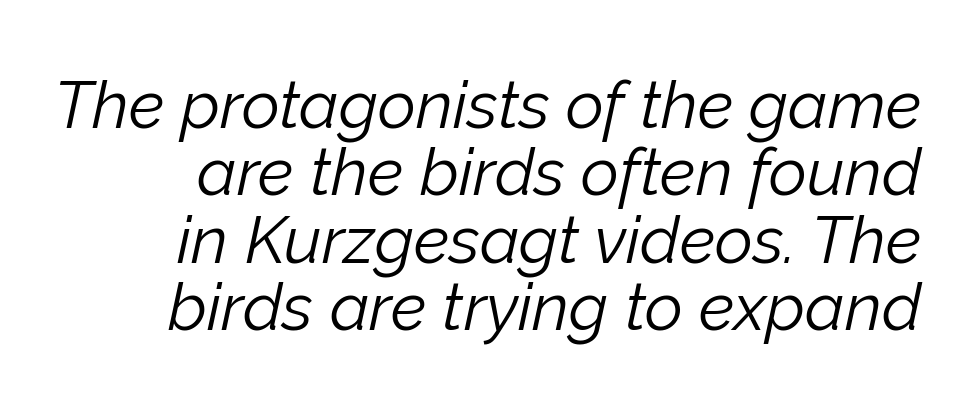
The image shows 66 px light type, italic (leaning right); set tight line spacing (1.02x), normal letter spacing, not underlined; low stroke contrast and a medium x-height.
